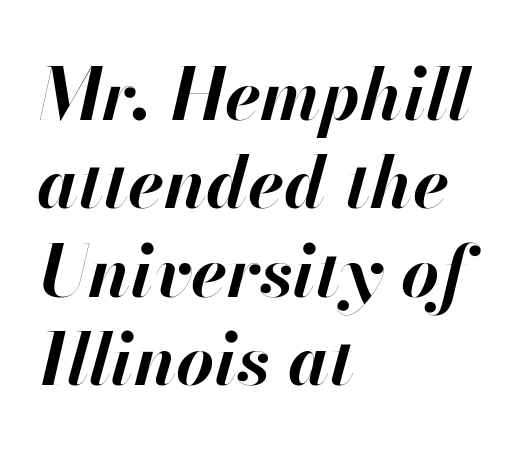
The image shows 73 px bold type, italic (leaning right); set left-aligned, line spacing 1.21x, normal letter spacing, not underlined; high stroke contrast and a small x-height.
